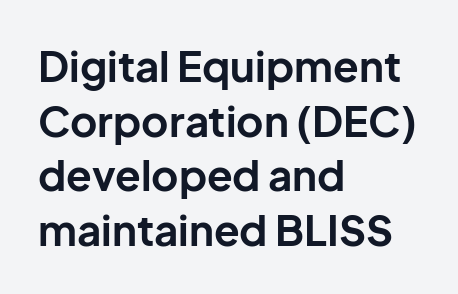
{"serif": "no", "italic": "no", "bold": "yes", "weight": "bold", "width": "normal", "stroke_contrast": "low", "x_height": "medium", "monospaced": "no", "underline": "no", "align": "left", "line_spacing": "normal", "line_spacing_ratio": 1.3, "letter_spacing": "normal", "letter_spacing_em": 0.0, "glyph_px": 42}
